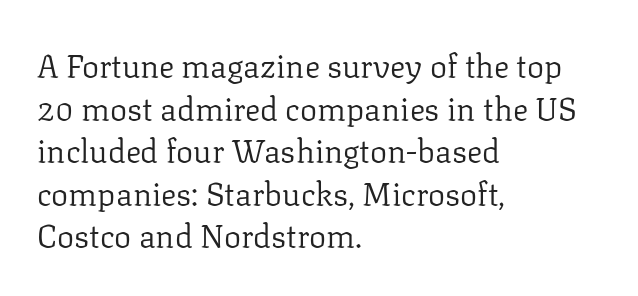
The image shows 32 px regular-weight serif type, upright; set left-aligned, normal line spacing (1.33x), normal letter spacing, not underlined; low stroke contrast and a medium x-height.
